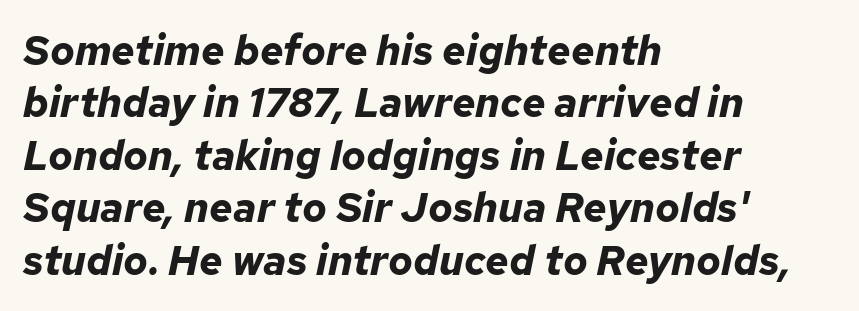
Q: Is the text bold? A: Yes.
Q: Is the text italic (slanted)? A: Yes, it leans right by about 12 degrees.
Q: Is the text underlined? A: No.
Q: How is the paragraph aligned? A: Left-aligned.
Q: Is the spacing between letters normal or unusually wide? A: Normal.
Q: Is the spacing between lines tight, normal or loose? A: Normal.
Q: Width (condensed, normal, or wide)? A: Normal.
Q: Stroke contrast? A: Low.
Q: x-height? A: Medium.
Q: Monospaced? A: No.
